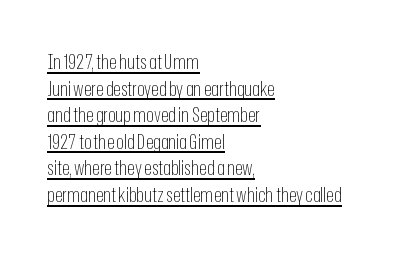
The image shows 20 px text type, upright; set left-aligned, normal line spacing (1.33x), normal letter spacing, underlined.
